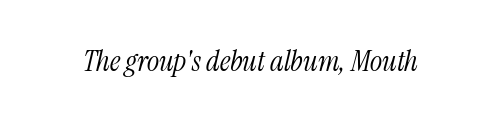
Q: Is the text bold? A: No.
Q: Is the text italic (slanted)? A: Yes, it leans right by about 13 degrees.
Q: Is the typeface a serif or a sans-serif typeface? A: Serif.
Q: Is the text underlined? A: No.
Q: Is the spacing between letters normal or unusually wide? A: Normal.
Q: Width (condensed, normal, or wide)? A: Condensed.
Q: Stroke contrast? A: Medium.
Q: x-height? A: Medium.
Q: Monospaced? A: No.
